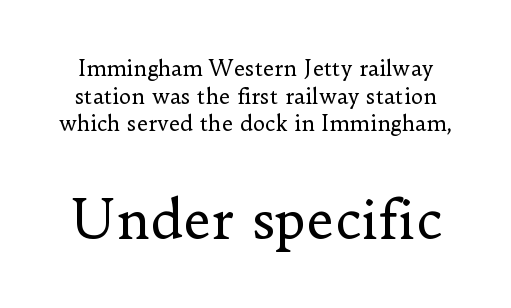
Q: Is the text bold? A: No.
Q: Is the text italic (slanted)? A: No, it is upright.
Q: Is the typeface a serif or a sans-serif typeface? A: Serif.
Q: Is the text underlined? A: No.
Q: Is the spacing between letters normal or unusually wide? A: Normal.
Q: Is the spacing between lines tight, normal or loose? A: Normal.
Q: Which block of text is set in a larger size, the first (top) or the second (bottom)? A: The second (bottom) one.
Q: Width (condensed, normal, or wide)? A: Normal.
Q: Stroke contrast? A: Low.
Q: x-height? A: Small.
Q: Monospaced? A: No.
